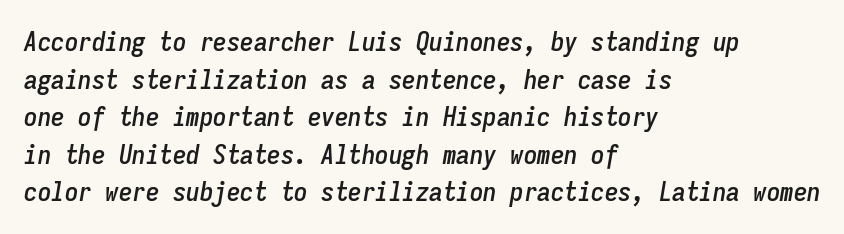
Normally led — the rows are evenly, conventionally spaced. Unmarked baselines from the first word to the last. Alignment: flush left. This rendering leaves character spacing at its baseline value.
